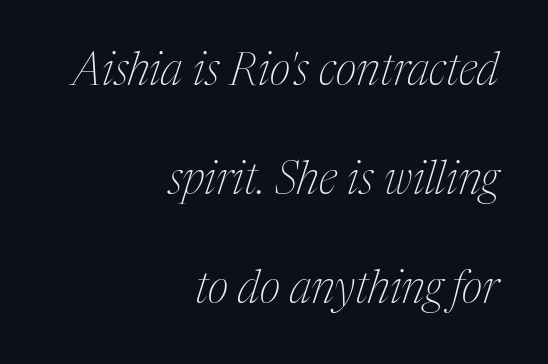
These lines stand farther apart than default settings would place them. The foot of each line stays bare and open. Compared with a typical body face, this is equally light or lighter still. The rendering uses natural spacing where letterforms have individual widths. The face used here has a pronounced slope to its letters. The paragraph has a hard right edge and a soft left edge.
